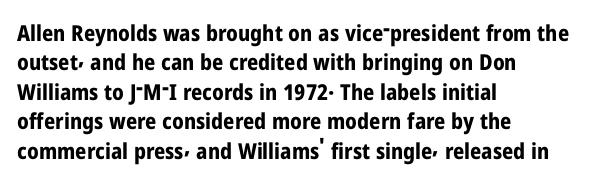
The vertical gap from one line to the next is medium. The rendering uses a bold face; every stroke is thick and dark. When letters stand straight like this, we call the style roman or upright. A typesetter would call this zero additional tracking.
